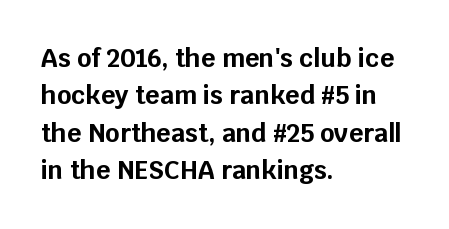
The image shows 25 px bold type, upright; set left-aligned, normal line spacing (1.5x), normal letter spacing, not underlined.
